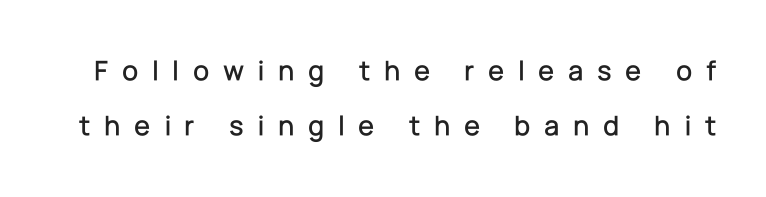
The image shows 29 px sans-serif type, upright; set line spacing 1.89x, unusually wide letter spacing (+0.47 em), not underlined; low stroke contrast and a medium x-height.
